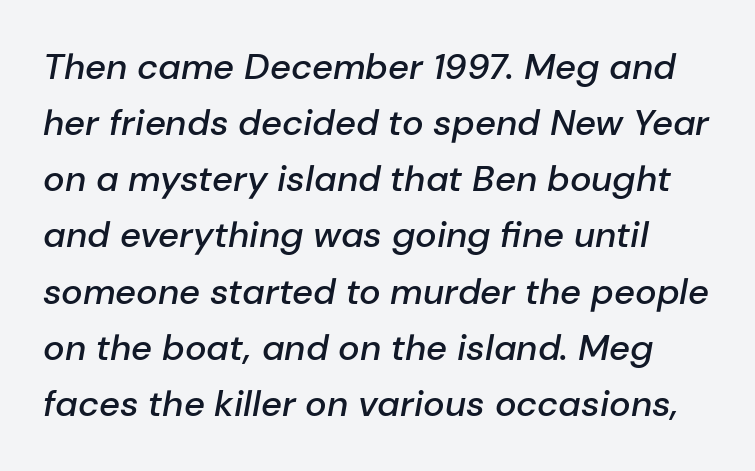
Q: Is the text bold? A: Semi-bold.
Q: Is the text italic (slanted)? A: Yes, it leans right by about 10 degrees.
Q: Is the text underlined? A: No.
Q: Is the spacing between letters normal or unusually wide? A: Normal.
Q: Is the spacing between lines tight, normal or loose? A: Normal.
Q: Width (condensed, normal, or wide)? A: Normal.
Q: Stroke contrast? A: Low.
Q: x-height? A: Medium.
Q: Monospaced? A: No.
